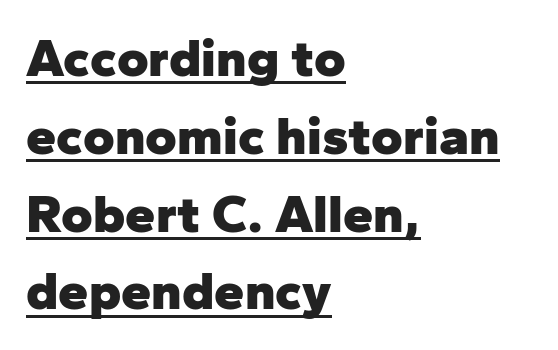
{"serif": "no", "italic": "no", "bold": "yes", "weight": "heavy", "width": "normal", "stroke_contrast": "low", "x_height": "medium", "monospaced": "no", "underline": "yes", "align": "left", "line_spacing": "normal", "line_spacing_ratio": 1.44, "letter_spacing": "normal", "letter_spacing_em": 0.0, "glyph_px": 54}
